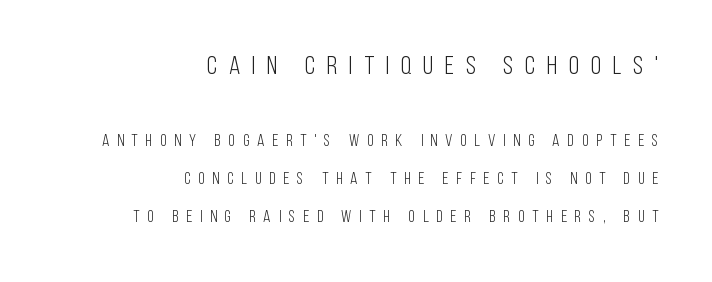
Q: Is the text bold? A: No.
Q: Is the text italic (slanted)? A: No, it is upright.
Q: Is the text underlined? A: No.
Q: How is the paragraph aligned? A: Right-aligned.
Q: Is the spacing between letters normal or unusually wide? A: Unusually wide.
Q: Is the spacing between lines tight, normal or loose? A: Loose.
Q: Which block of text is set in a larger size, the first (top) or the second (bottom)? A: The first (top) one.
